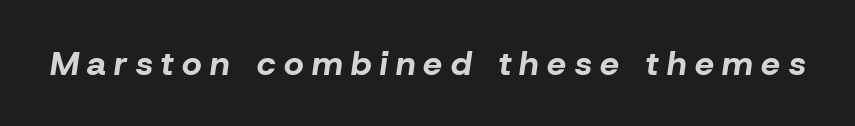
Q: Is the text bold? A: Yes.
Q: Is the text italic (slanted)? A: Yes, it leans right by about 8 degrees.
Q: Is the text underlined? A: No.
Q: Is the spacing between letters normal or unusually wide? A: Unusually wide.
Q: Width (condensed, normal, or wide)? A: Normal.
Q: Stroke contrast? A: Low.
Q: x-height? A: Medium.
Q: Monospaced? A: No.
